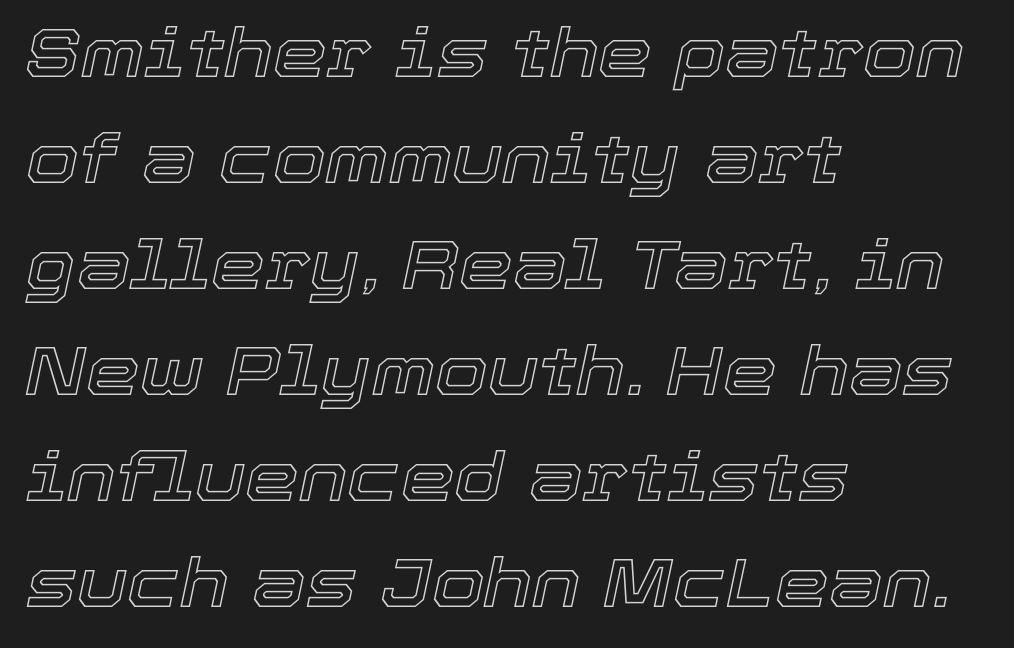
The image shows 68 px text type, italic (leaning right); set left-aligned, normal line spacing (1.56x), normal letter spacing, not underlined; a medium x-height.
